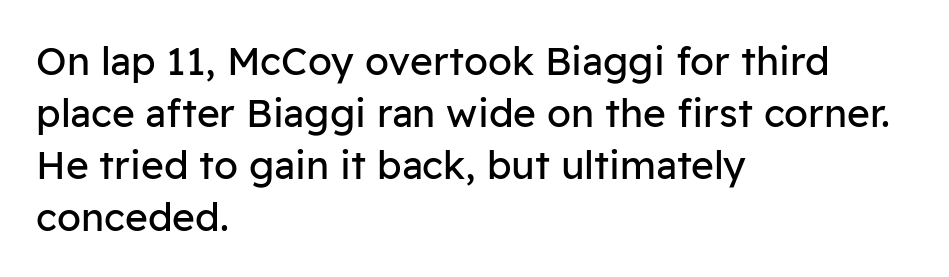
Q: Is the text bold? A: No.
Q: Is the text italic (slanted)? A: No, it is upright.
Q: Is the typeface a serif or a sans-serif typeface? A: Sans-serif.
Q: Is the text underlined? A: No.
Q: How is the paragraph aligned? A: Left-aligned.
Q: Is the spacing between letters normal or unusually wide? A: Normal.
Q: Is the spacing between lines tight, normal or loose? A: Normal.
Q: Width (condensed, normal, or wide)? A: Normal.
Q: Stroke contrast? A: Low.
Q: x-height? A: Medium.
Q: Monospaced? A: No.
